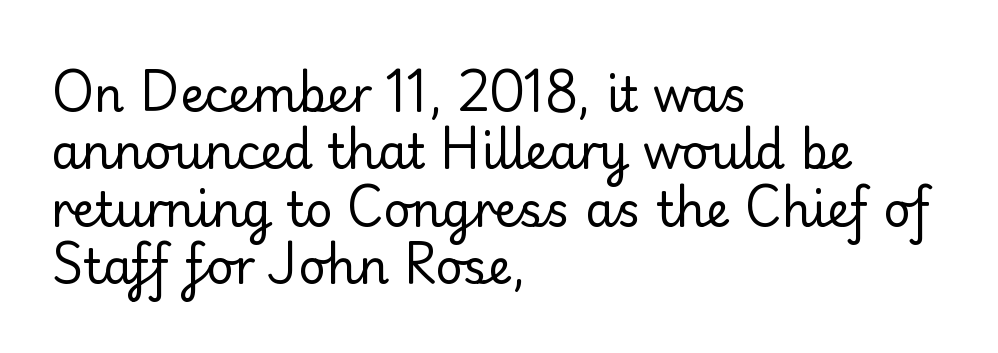
Q: Is the text bold? A: No.
Q: Is the text italic (slanted)? A: No, it is upright.
Q: Is the typeface a serif or a sans-serif typeface? A: Serif.
Q: Is the text underlined? A: No.
Q: How is the paragraph aligned? A: Left-aligned.
Q: Is the spacing between letters normal or unusually wide? A: Normal.
Q: Width (condensed, normal, or wide)? A: Normal.
Q: Stroke contrast? A: Low.
Q: x-height? A: Small.
Q: Monospaced? A: No.
